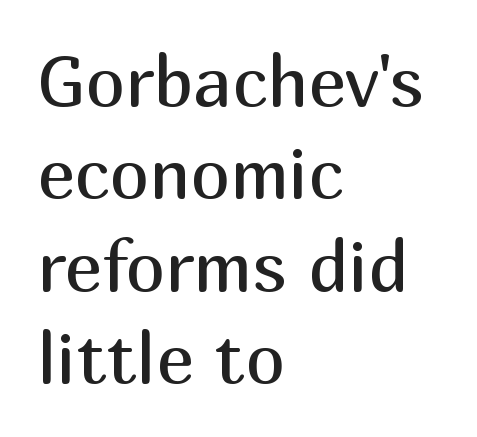
The image shows 71 px regular-weight sans-serif type, upright; set left-aligned, normal line spacing (1.3x), normal letter spacing, not underlined; medium stroke contrast and a medium x-height.
